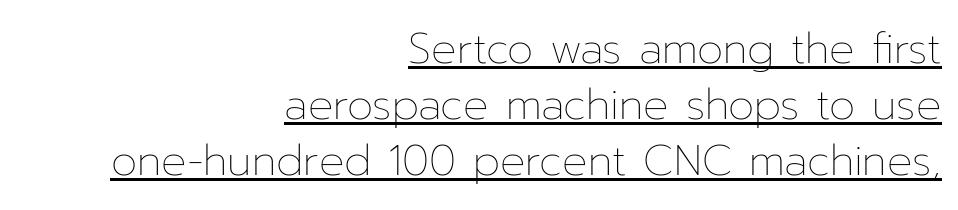
{"italic": "no", "bold": "no", "weight": "thin", "width": "normal", "stroke_contrast": "low", "x_height": "medium", "monospaced": "no", "underline": "yes", "align": "right", "line_spacing": "normal", "line_spacing_ratio": 1.33, "letter_spacing": "normal", "letter_spacing_em": 0.0, "glyph_px": 42}
